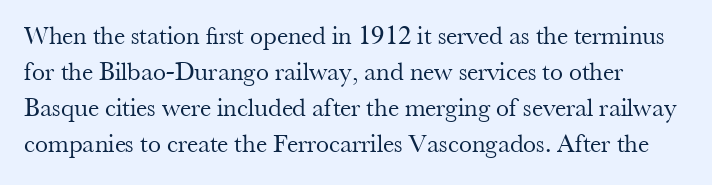
{"italic": "no", "bold": "no", "underline": "no", "line_spacing": "normal", "line_spacing_ratio": 1.39, "letter_spacing": "normal", "letter_spacing_em": 0.0, "glyph_px": 26}
